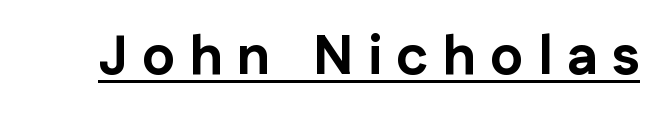
Here the designer chose a conventional face with non-uniform glyph widths. Nothing sits at the stroke ends, so this counts as sans-serif. In designer terms, the underline attribute is active on this setting. Spacing between characters has been opened up far beyond the box default. Chunky letters — that's bold for sure.
